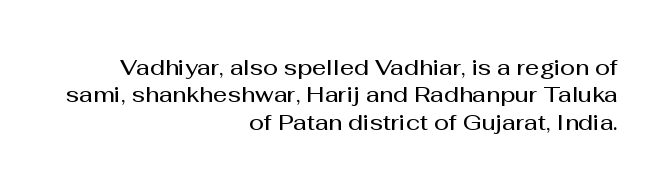
{"italic": "no", "bold": "semi", "underline": "no", "align": "right", "line_spacing_ratio": 1.24, "letter_spacing": "normal", "letter_spacing_em": 0.0, "glyph_px": 22}
